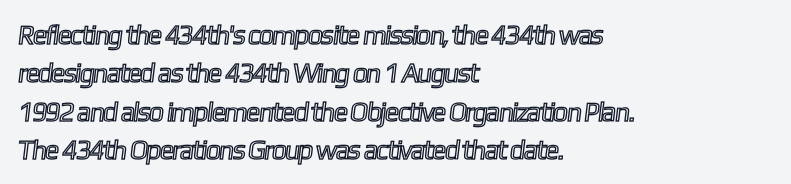
The image shows 27 px text type; set left-aligned, normal line spacing (1.42x), normal letter spacing, not underlined.
